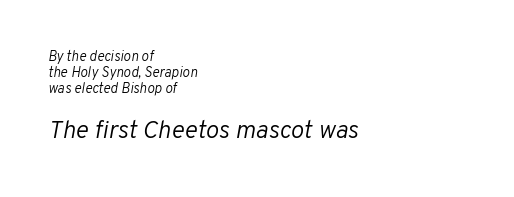
The image shows 25 px text type, italic (leaning right); set left-aligned, tight line spacing (1.13x), normal letter spacing, not underlined; the second (bottom) block is 1.79x larger.
